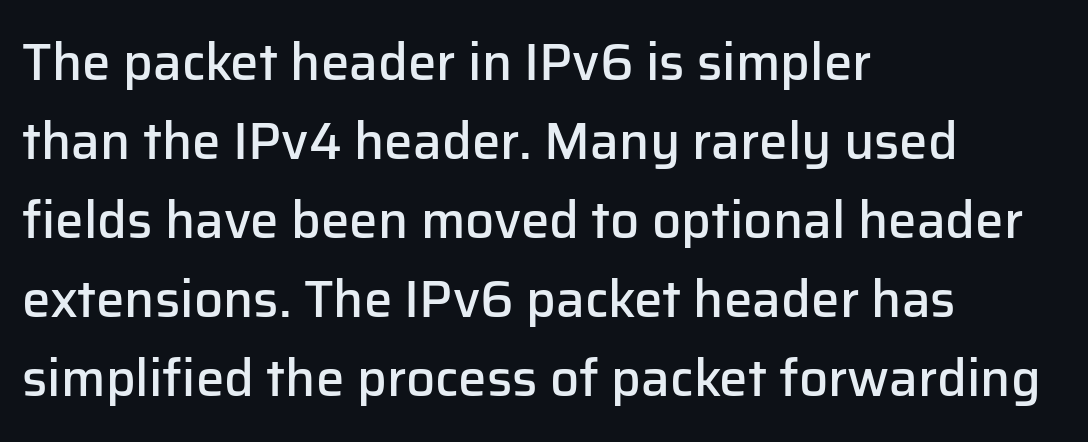
The image shows 51 px semibold sans-serif type, upright; set left-aligned, normal line spacing (1.55x), normal letter spacing, not underlined; low stroke contrast and a medium x-height.
